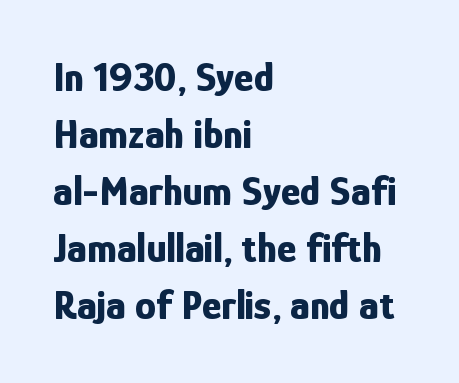
The image shows 42 px bold, condensed sans-serif type, upright; set left-aligned, normal line spacing (1.36x), normal letter spacing, not underlined; low stroke contrast and a medium x-height.
